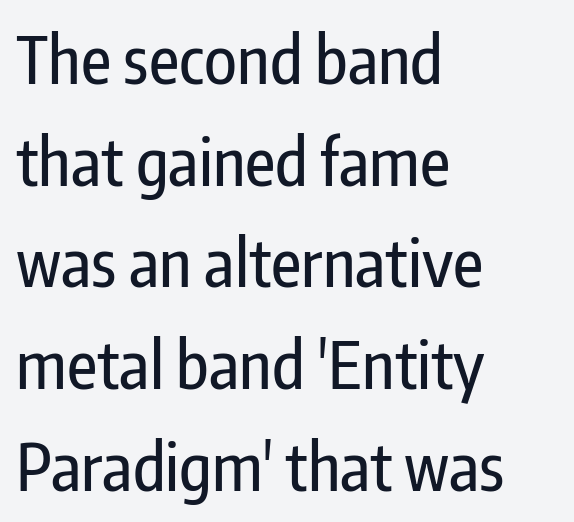
The image shows 66 px condensed sans-serif type, upright; set left-aligned, normal line spacing (1.54x), normal letter spacing, not underlined; low stroke contrast and a medium x-height.
